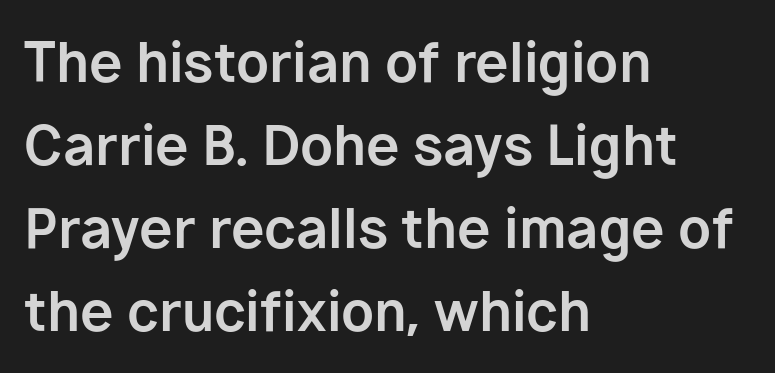
{"serif": "no", "italic": "no", "bold": "yes", "weight": "bold", "width": "normal", "stroke_contrast": "low", "x_height": "medium", "monospaced": "no", "underline": "no", "align": "left", "line_spacing": "normal", "line_spacing_ratio": 1.54, "letter_spacing": "normal", "letter_spacing_em": 0.0, "glyph_px": 54}
